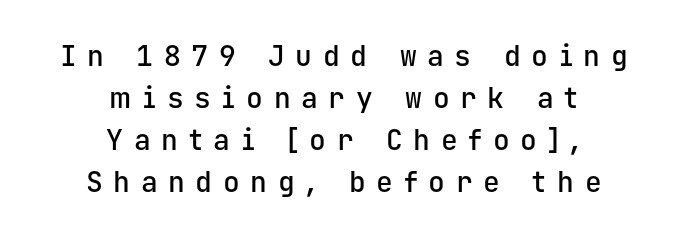
Q: Is the text bold? A: Semi-bold.
Q: Is the text italic (slanted)? A: No, it is upright.
Q: Is the typeface a serif or a sans-serif typeface? A: Sans-serif.
Q: Is the text underlined? A: No.
Q: How is the paragraph aligned? A: Centered.
Q: Is the spacing between letters normal or unusually wide? A: Unusually wide.
Q: Is the spacing between lines tight, normal or loose? A: Normal.
Q: Width (condensed, normal, or wide)? A: Normal.
Q: Stroke contrast? A: Low.
Q: x-height? A: Medium.
Q: Monospaced? A: Yes.
